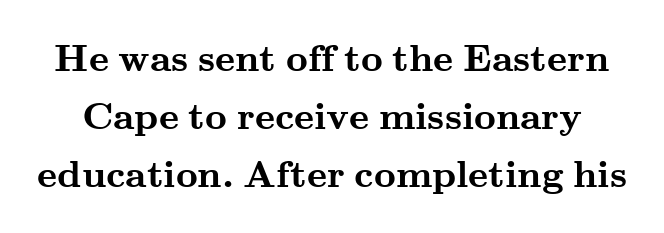
You could not count columns in this text — the font is proportionally spaced. The tracking reads as untouched default to a designer's eye. Line spacing here is normal. Style check: upright. Quick note: underline off.
